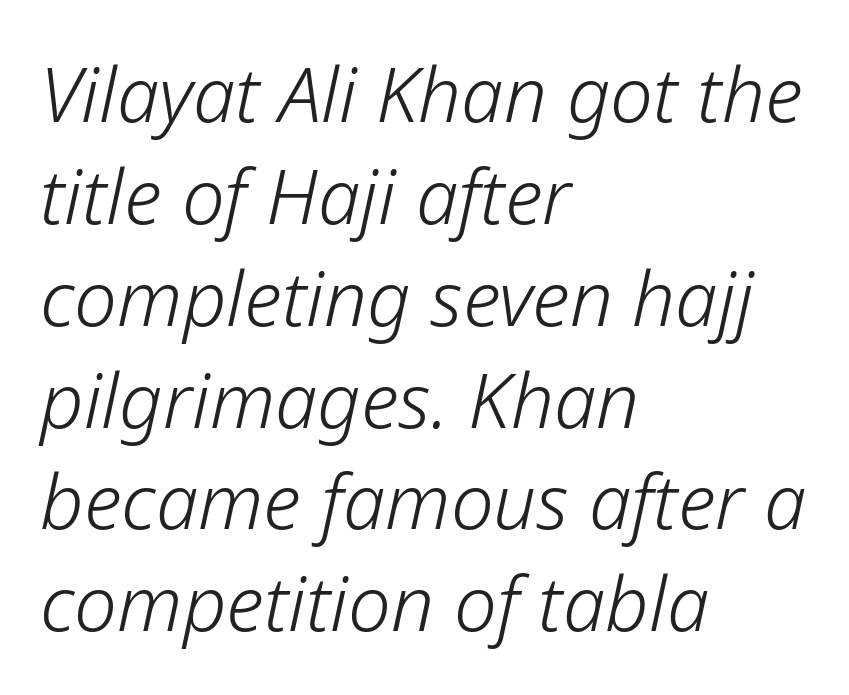
The image shows 76 px light type, italic (leaning right); set left-aligned, normal line spacing (1.34x), normal letter spacing, not underlined; low stroke contrast and a medium x-height.
